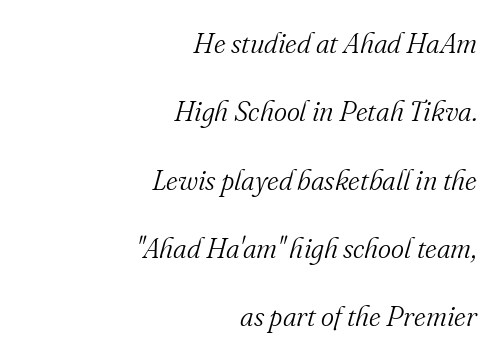
Q: Is the text bold? A: No.
Q: Is the text italic (slanted)? A: Yes, it leans right by about 16 degrees.
Q: Is the typeface a serif or a sans-serif typeface? A: Serif.
Q: Is the text underlined? A: No.
Q: How is the paragraph aligned? A: Right-aligned.
Q: Is the spacing between letters normal or unusually wide? A: Normal.
Q: Is the spacing between lines tight, normal or loose? A: Loose.
Q: Width (condensed, normal, or wide)? A: Normal.
Q: Stroke contrast? A: Medium.
Q: x-height? A: Small.
Q: Monospaced? A: No.
